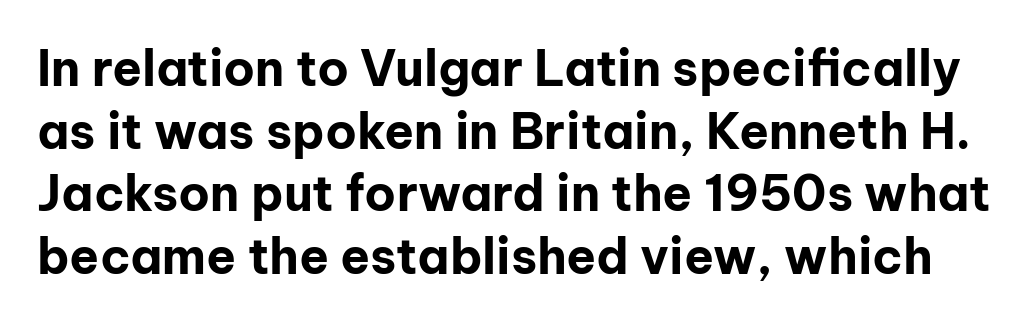
{"serif": "no", "italic": "no", "bold": "yes", "weight": "bold", "width": "normal", "stroke_contrast": "low", "x_height": "medium", "monospaced": "no", "underline": "no", "line_spacing": "normal", "line_spacing_ratio": 1.28, "letter_spacing": "normal", "letter_spacing_em": 0.0, "glyph_px": 49}
